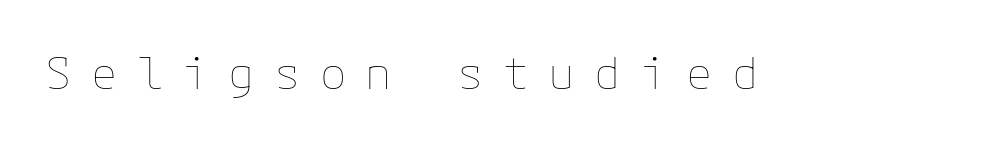
Q: Is the text bold? A: No.
Q: Is the text italic (slanted)? A: No, it is upright.
Q: Is the text underlined? A: No.
Q: Is the spacing between letters normal or unusually wide? A: Unusually wide.
Q: Width (condensed, normal, or wide)? A: Normal.
Q: Stroke contrast? A: Low.
Q: x-height? A: Medium.
